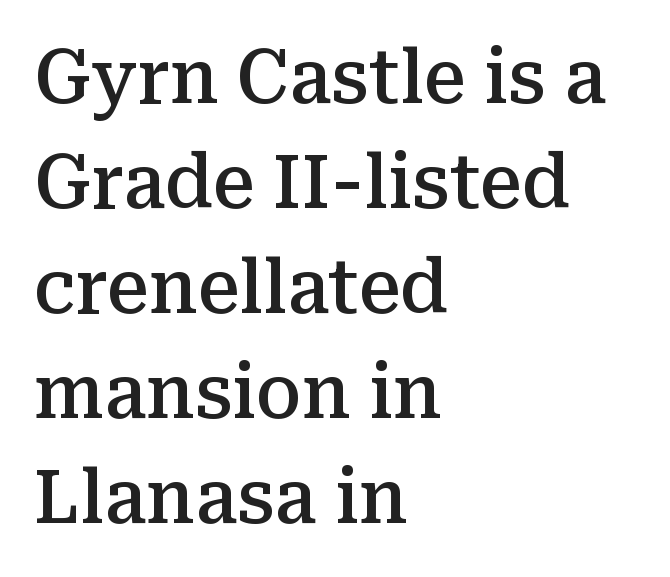
The image shows 74 px semibold serif type, upright; set left-aligned, normal line spacing (1.42x), normal letter spacing, not underlined; medium stroke contrast and a medium x-height.
